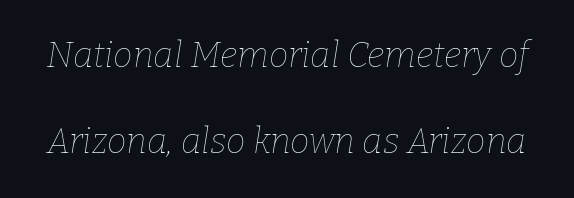
{"italic": "yes", "lean": "right", "slant_degrees": 9, "bold": "no", "weight": "thin", "width": "normal", "stroke_contrast": "low", "x_height": "medium", "monospaced": "no", "underline": "no", "line_spacing": "loose", "line_spacing_ratio": 2.47, "letter_spacing": "normal", "letter_spacing_em": 0.0, "glyph_px": 35}
